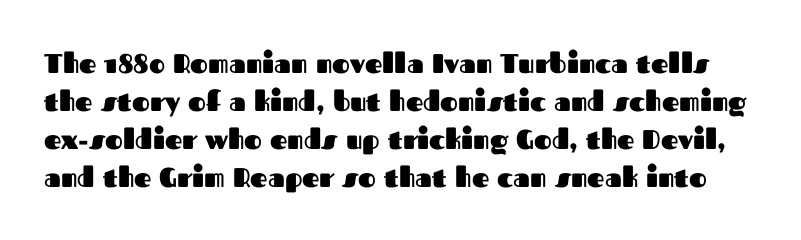
{"italic": "no", "bold": "yes", "underline": "no", "line_spacing": "normal", "line_spacing_ratio": 1.41, "letter_spacing": "normal", "letter_spacing_em": 0.0, "glyph_px": 27}
